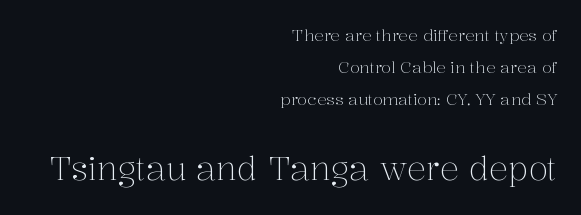
{"serif": "yes", "italic": "no", "bold": "no", "weight": "light", "width": "normal", "stroke_contrast": "medium", "x_height": "medium", "monospaced": "no", "underline": "no", "align": "right", "line_spacing": "loose", "line_spacing_ratio": 2.01, "letter_spacing": "normal", "letter_spacing_em": 0.0, "larger_block": "second", "size_ratio": 2.0, "glyph_px": 32}
